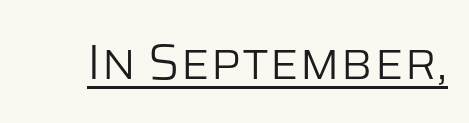
The typeface has the unassuming heft of standard copy or less. A roman cut, with each character standing at attention. Quick note: underline on. Character widths vary here, with narrow letters taking less room than wide ones.
